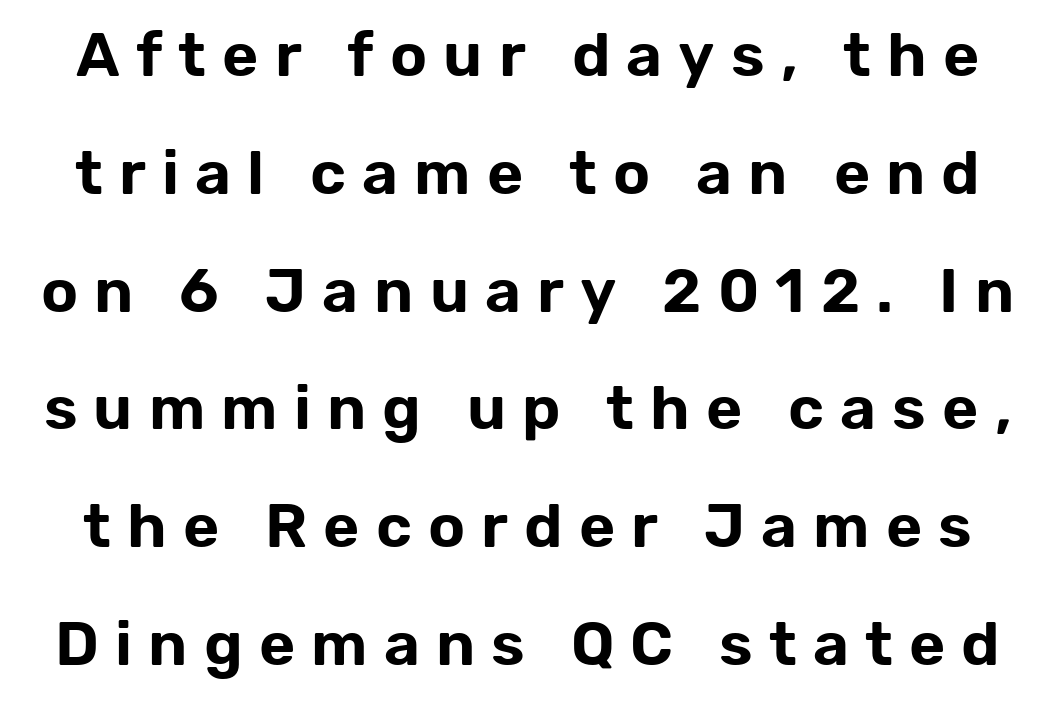
The image shows 62 px sans-serif type, upright; set loose line spacing (1.9x), unusually wide letter spacing (+0.26 em), not underlined; low stroke contrast and a medium x-height.
